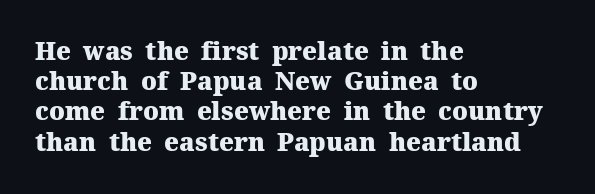
The image shows 25 px bold type, upright; set left-aligned, line spacing 1.21x, normal letter spacing, not underlined.
